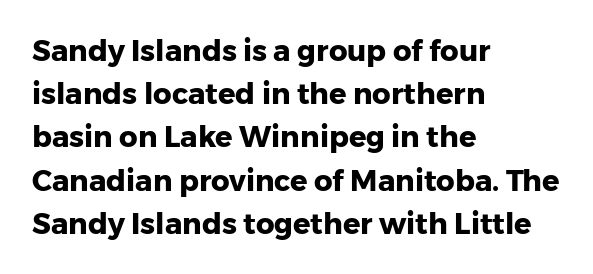
Q: Is the text bold? A: Yes.
Q: Is the text italic (slanted)? A: No, it is upright.
Q: Is the typeface a serif or a sans-serif typeface? A: Sans-serif.
Q: Is the text underlined? A: No.
Q: How is the paragraph aligned? A: Left-aligned.
Q: Is the spacing between letters normal or unusually wide? A: Normal.
Q: Is the spacing between lines tight, normal or loose? A: Normal.
Q: Width (condensed, normal, or wide)? A: Normal.
Q: Stroke contrast? A: Low.
Q: x-height? A: Medium.
Q: Monospaced? A: No.
